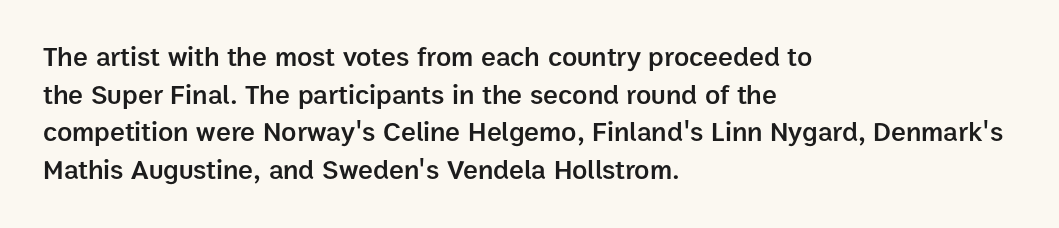
Q: Is the text bold? A: Semi-bold.
Q: Is the text italic (slanted)? A: No, it is upright.
Q: Is the typeface a serif or a sans-serif typeface? A: Sans-serif.
Q: Is the text underlined? A: No.
Q: How is the paragraph aligned? A: Left-aligned.
Q: Is the spacing between letters normal or unusually wide? A: Normal.
Q: Is the spacing between lines tight, normal or loose? A: Normal.
Q: Width (condensed, normal, or wide)? A: Normal.
Q: Stroke contrast? A: Low.
Q: x-height? A: Medium.
Q: Monospaced? A: No.
